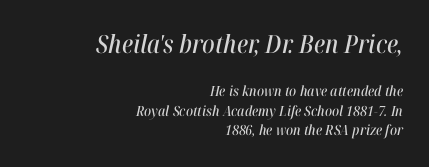
Q: Is the text italic (slanted)? A: Yes, it leans right by about 12 degrees.
Q: Is the text underlined? A: No.
Q: How is the paragraph aligned? A: Right-aligned.
Q: Is the spacing between letters normal or unusually wide? A: Normal.
Q: Is the spacing between lines tight, normal or loose? A: Normal.
Q: Which block of text is set in a larger size, the first (top) or the second (bottom)? A: The first (top) one.
